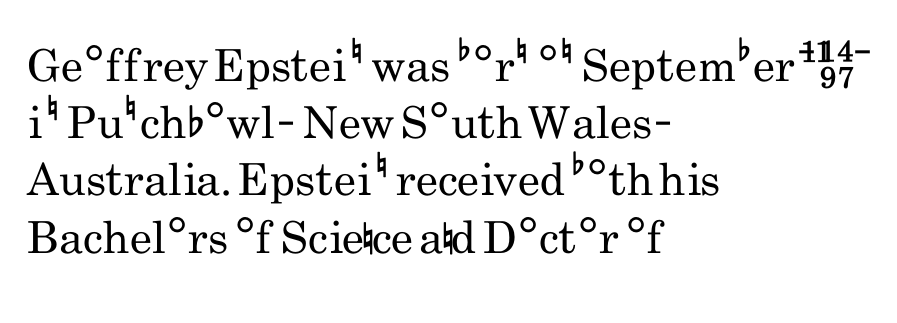
The image shows 44 px regular-weight, condensed sans-serif type, upright; set left-aligned, normal line spacing (1.3x), normal letter spacing, not underlined; low stroke contrast and a small x-height.
